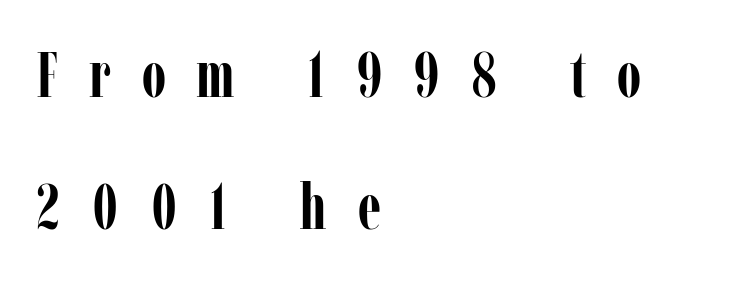
Q: Is the text bold? A: Yes.
Q: Is the text italic (slanted)? A: No, it is upright.
Q: Is the typeface a serif or a sans-serif typeface? A: Serif.
Q: Is the text underlined? A: No.
Q: How is the paragraph aligned? A: Left-aligned.
Q: Is the spacing between letters normal or unusually wide? A: Unusually wide.
Q: Is the spacing between lines tight, normal or loose? A: Loose.
Q: Width (condensed, normal, or wide)? A: Condensed.
Q: Stroke contrast? A: Low.
Q: x-height? A: Medium.
Q: Monospaced? A: No.
